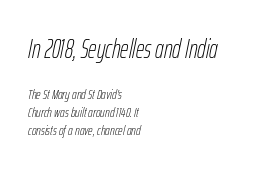
Q: Is the text bold? A: No.
Q: Is the text italic (slanted)? A: Yes, it leans right by about 12 degrees.
Q: Is the text underlined? A: No.
Q: How is the paragraph aligned? A: Left-aligned.
Q: Is the spacing between letters normal or unusually wide? A: Normal.
Q: Is the spacing between lines tight, normal or loose? A: Normal.
Q: Which block of text is set in a larger size, the first (top) or the second (bottom)? A: The first (top) one.
